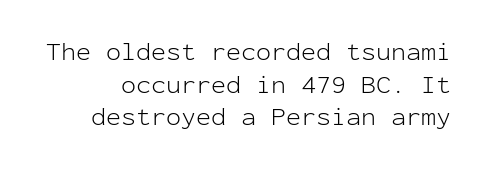
{"italic": "no", "bold": "no", "underline": "no", "line_spacing": "normal", "line_spacing_ratio": 1.31, "letter_spacing": "normal", "letter_spacing_em": 0.0, "glyph_px": 25}
